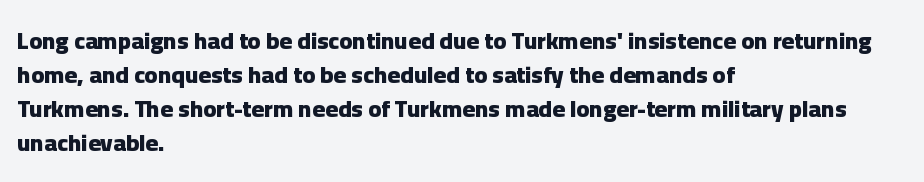
Q: Is the text bold? A: Yes.
Q: Is the text italic (slanted)? A: No, it is upright.
Q: Is the text underlined? A: No.
Q: How is the paragraph aligned? A: Left-aligned.
Q: Is the spacing between letters normal or unusually wide? A: Normal.
Q: Is the spacing between lines tight, normal or loose? A: Normal.
